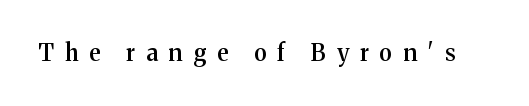
Q: Is the text bold? A: Semi-bold.
Q: Is the text italic (slanted)? A: No, it is upright.
Q: Is the text underlined? A: No.
Q: Is the spacing between letters normal or unusually wide? A: Unusually wide.
